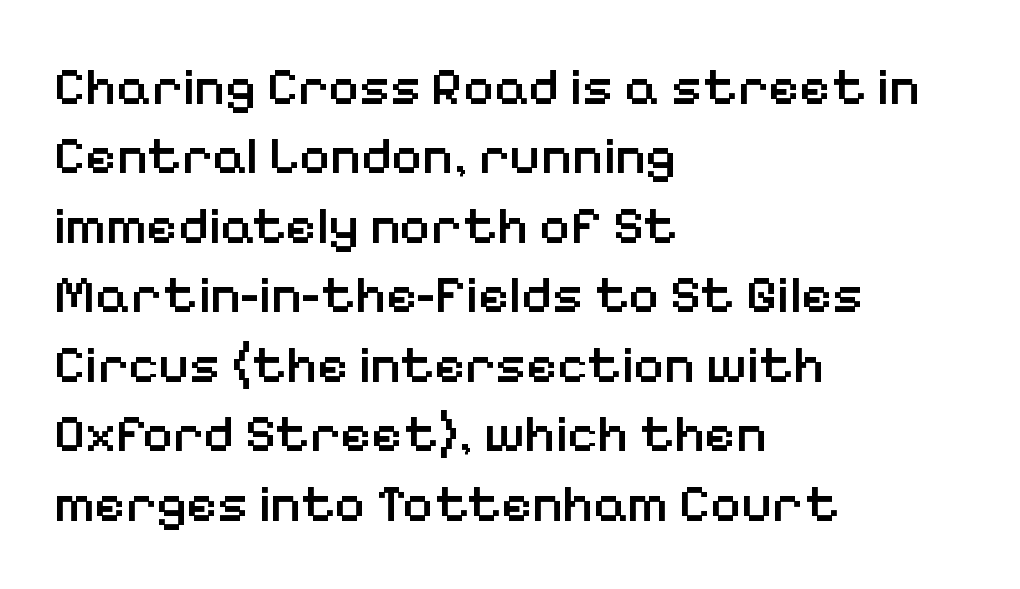
The typesetter chose a ragged-right arrangement here. Look at the bottom of the vertical strokes: they stop flat, with no serifs. Line spacing here is normal. Every letter is mildly thick-stroked: semibold rather than bold. Think of a printed novel: that variable character pitch is what you see here. The letters sit at their default tracking, neither squeezed nor spread.
